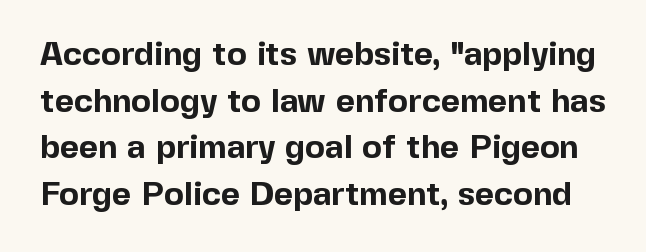
Italic? Not at all — the glyphs are vertical. Are there feet on the stems? There aren't — it's a sans. The passage shown stacks its lines at a standard gap. Spacing verdict: proportional, widths tailored to each character. Letters rest on an invisible, unmarked baseline.
